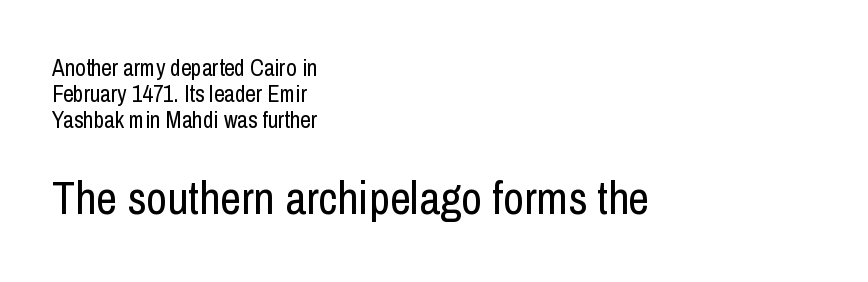
Letter spacing: default. Here the designer chose a conventional face with non-uniform glyph widths. A student would notice the bottom passage is typeset larger than what precedes it. No letter is thick-stroked: the sample isn't bold. Notice how the passage keeps a crisp vertical edge on the left only.
